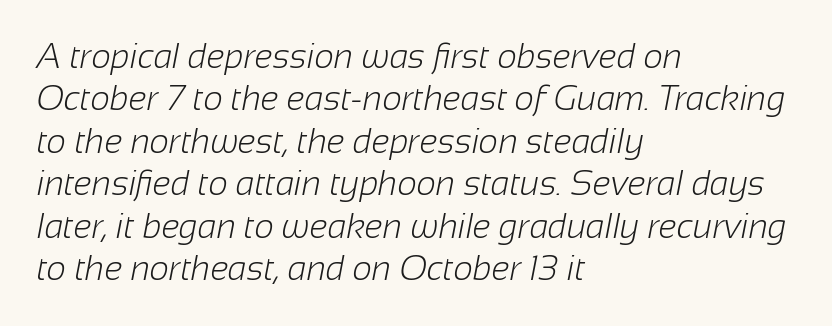
Q: Is the text bold? A: No.
Q: Is the typeface a serif or a sans-serif typeface? A: Sans-serif.
Q: Is the text underlined? A: No.
Q: How is the paragraph aligned? A: Left-aligned.
Q: Is the spacing between letters normal or unusually wide? A: Normal.
Q: Is the spacing between lines tight, normal or loose? A: Normal.
Q: Width (condensed, normal, or wide)? A: Normal.
Q: Stroke contrast? A: Low.
Q: x-height? A: Medium.
Q: Monospaced? A: No.
